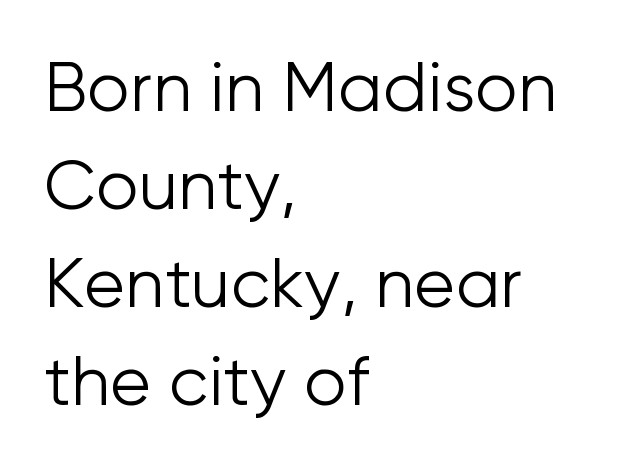
The image shows 68 px light sans-serif type, upright; set left-aligned, normal line spacing (1.44x), normal letter spacing, not underlined; low stroke contrast and a medium x-height.
